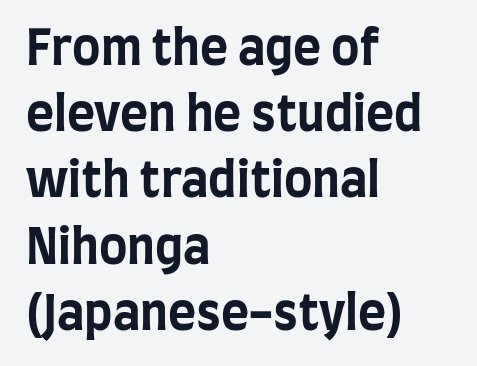
{"serif": "no", "italic": "no", "bold": "yes", "weight": "bold", "width": "condensed", "stroke_contrast": "low", "x_height": "large", "monospaced": "no", "underline": "no", "align": "left", "line_spacing": "normal", "line_spacing_ratio": 1.38, "letter_spacing": "normal", "letter_spacing_em": 0.0, "glyph_px": 48}
